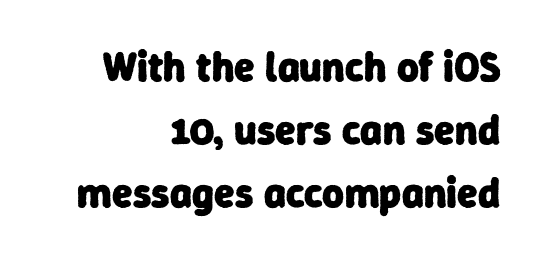
Each letter keeps its own natural width here, so spacing adapts to shape. Does extra space separate the letters? No, they use regular spacing. Leftover space on each line is placed entirely before the opening word. The glyphs are unaccompanied by any horizontal stroke below them.
